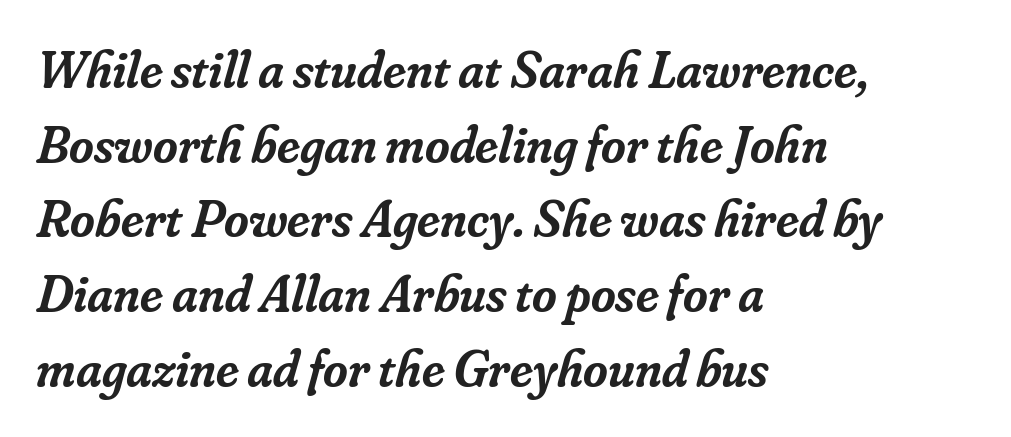
{"serif": "yes", "italic": "yes", "lean": "right", "slant_degrees": 16, "bold": "semi", "weight": "semibold", "width": "normal", "stroke_contrast": "low", "x_height": "small", "monospaced": "no", "underline": "no", "align": "left", "line_spacing": "normal", "line_spacing_ratio": 1.41, "letter_spacing": "normal", "letter_spacing_em": 0.0, "glyph_px": 53}
